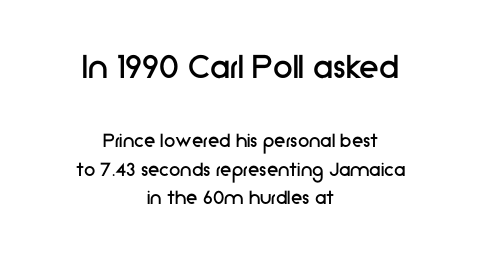
Q: Is the text bold? A: No.
Q: Is the text italic (slanted)? A: No, it is upright.
Q: Is the typeface a serif or a sans-serif typeface? A: Sans-serif.
Q: Is the text underlined? A: No.
Q: How is the paragraph aligned? A: Centered.
Q: Is the spacing between letters normal or unusually wide? A: Normal.
Q: Is the spacing between lines tight, normal or loose? A: Normal.
Q: Which block of text is set in a larger size, the first (top) or the second (bottom)? A: The first (top) one.
Q: Width (condensed, normal, or wide)? A: Normal.
Q: Stroke contrast? A: Low.
Q: x-height? A: Medium.
Q: Monospaced? A: No.
